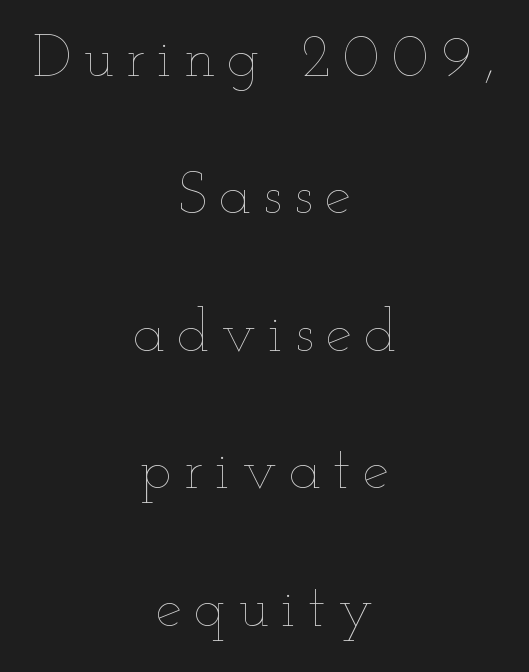
The image shows 60 px thin, wide type, upright; set centered, loose line spacing (2.29x), unusually wide letter spacing (+0.2 em), not underlined; low stroke contrast and a small x-height.
